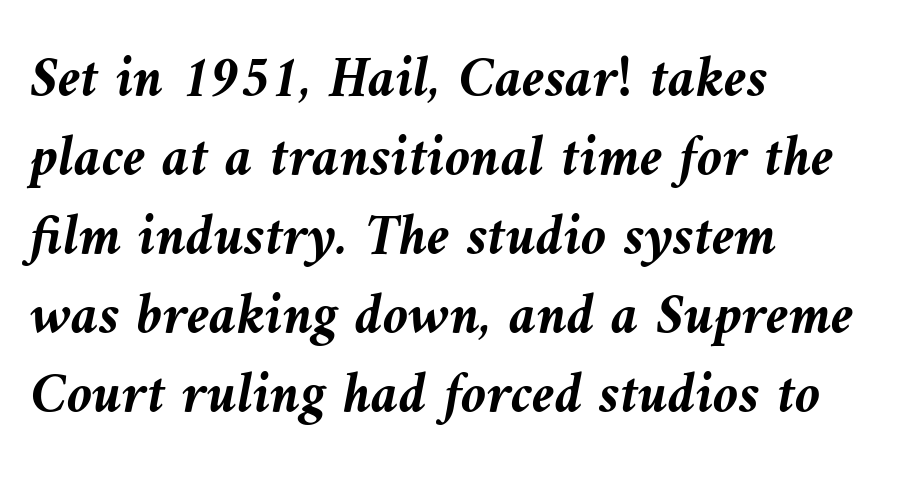
The image shows 58 px semibold type, italic (leaning left); set left-aligned, normal line spacing (1.36x), normal letter spacing, not underlined; medium stroke contrast and a medium x-height.
